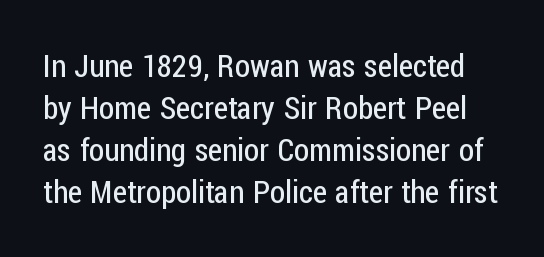
{"serif": "no", "italic": "no", "bold": "no", "weight": "regular", "width": "condensed", "stroke_contrast": "low", "x_height": "medium", "monospaced": "no", "underline": "no", "line_spacing": "normal", "line_spacing_ratio": 1.36, "letter_spacing": "normal", "letter_spacing_em": 0.0, "glyph_px": 31}
